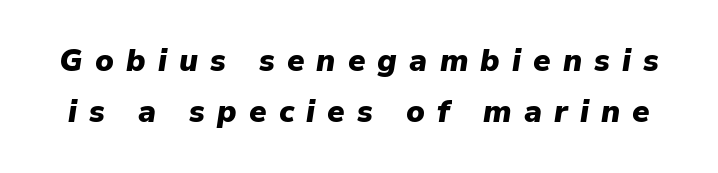
The image shows 31 px heavy type, italic (leaning right); set normal line spacing (1.66x), unusually wide letter spacing (+0.39 em), not underlined; low stroke contrast and a medium x-height.
